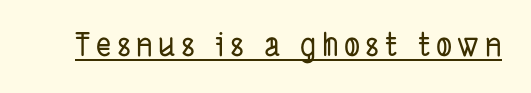
The image shows 32 px condensed sans-serif type; set underlined; low stroke contrast and a medium x-height.
